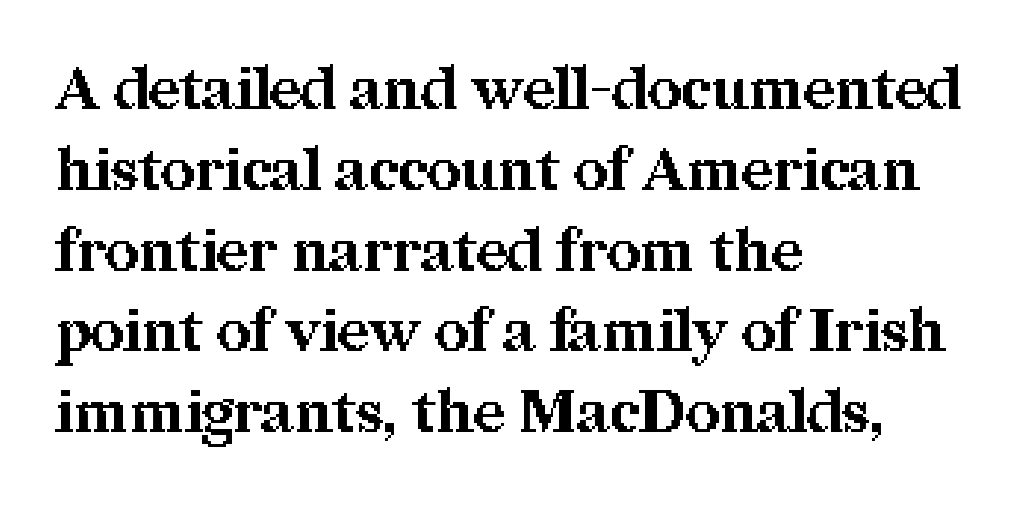
Glyph-to-glyph distance matches everyday printed text. Leading matches the norm, producing a regular column. Quick note: not italic, upright. The letters carry serifs — small finishing strokes at the ends of their stems.
